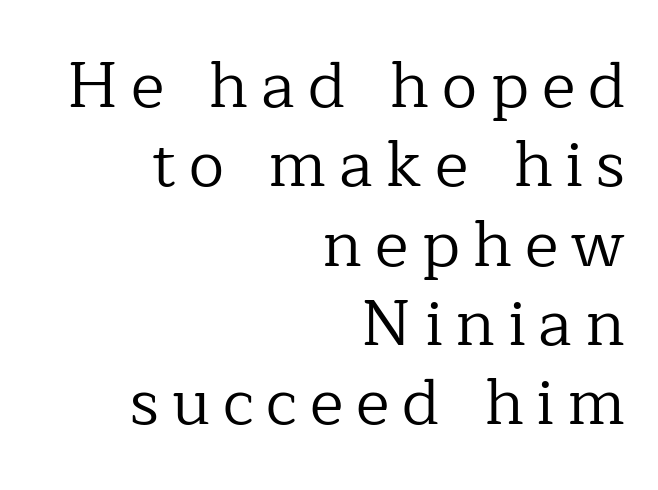
Q: Is the text bold? A: No.
Q: Is the text italic (slanted)? A: No, it is upright.
Q: Is the typeface a serif or a sans-serif typeface? A: Serif.
Q: Is the text underlined? A: No.
Q: How is the paragraph aligned? A: Right-aligned.
Q: Is the spacing between letters normal or unusually wide? A: Unusually wide.
Q: Width (condensed, normal, or wide)? A: Normal.
Q: Stroke contrast? A: Low.
Q: x-height? A: Medium.
Q: Monospaced? A: No.
